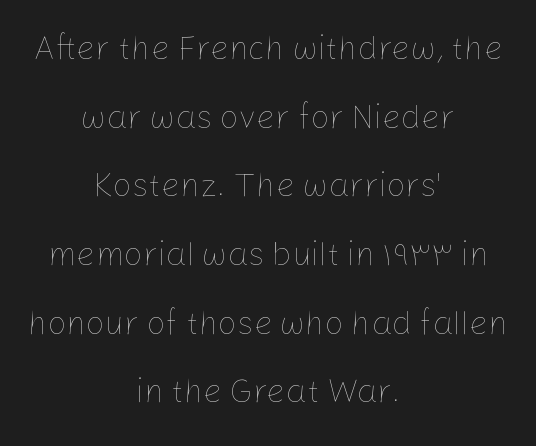
When letters stand straight like this, we call the style roman or upright. The letterforms sit at book weight or below. The string is rendered with underlining switched off. Does the leading feel generous? Absolutely, it's lavish. This sample is center-justified, so both line endings float freely.
